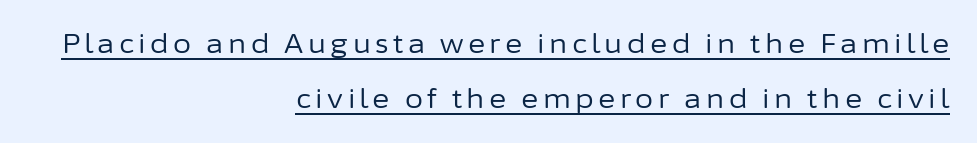
Q: Is the text bold? A: No.
Q: Is the text italic (slanted)? A: No, it is upright.
Q: Is the text underlined? A: Yes.
Q: How is the paragraph aligned? A: Right-aligned.
Q: Is the spacing between lines tight, normal or loose? A: Loose.
